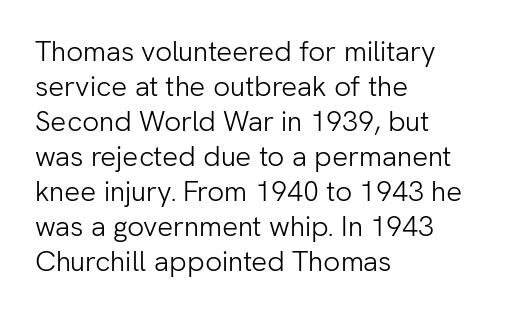
{"serif": "no", "italic": "no", "bold": "no", "weight": "light", "width": "normal", "stroke_contrast": "low", "x_height": "medium", "monospaced": "no", "underline": "no", "align": "left", "line_spacing": "normal", "line_spacing_ratio": 1.25, "letter_spacing": "normal", "letter_spacing_em": 0.0, "glyph_px": 28}
